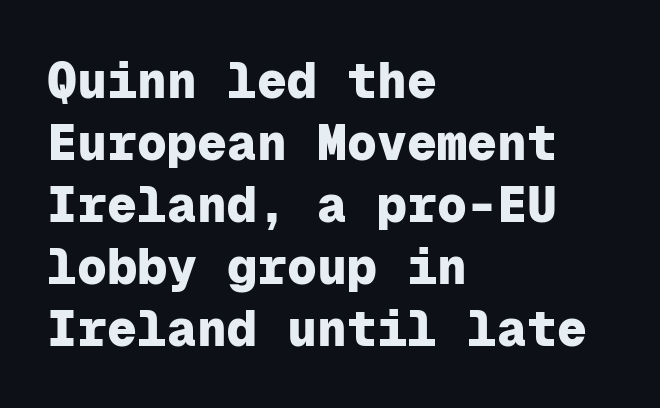
The image shows 50 px heavy sans-serif type, upright, monospaced; set left-aligned, line spacing 1.24x, normal letter spacing, not underlined; low stroke contrast and a medium x-height.
